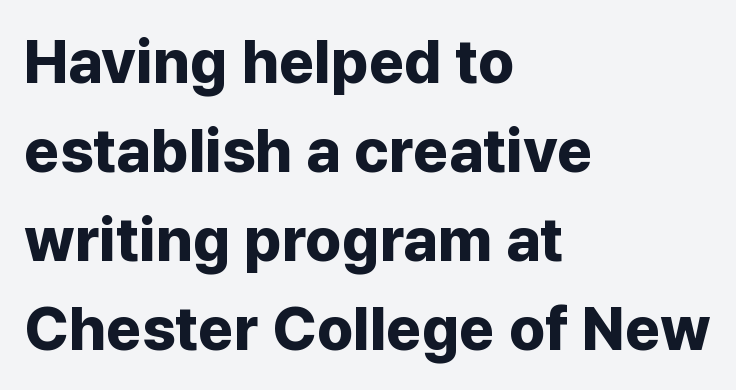
The image shows 61 px bold sans-serif type, upright; set left-aligned, normal line spacing (1.46x), normal letter spacing, not underlined; low stroke contrast and a medium x-height.
